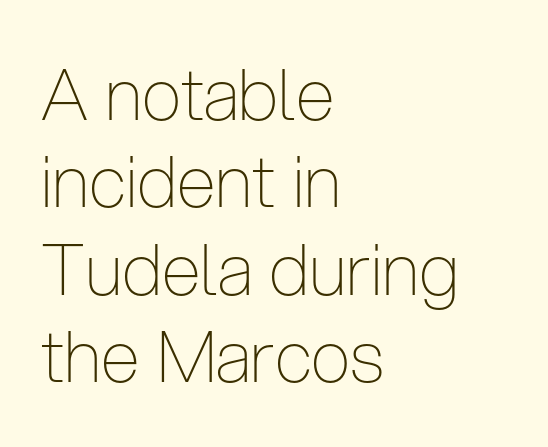
When letters stand straight like this, we call the style roman or upright. Horizontally, the lines are justified to the leading edge only. Words float on clear page, feet unadorned. A quiet, ordinary-to-light weight characterises the typeface.
